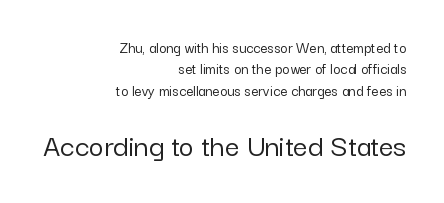
Q: Is the text italic (slanted)? A: No, it is upright.
Q: Is the typeface a serif or a sans-serif typeface? A: Sans-serif.
Q: Is the text underlined? A: No.
Q: How is the paragraph aligned? A: Right-aligned.
Q: Is the spacing between letters normal or unusually wide? A: Normal.
Q: Is the spacing between lines tight, normal or loose? A: Normal.
Q: Which block of text is set in a larger size, the first (top) or the second (bottom)? A: The second (bottom) one.
Q: Width (condensed, normal, or wide)? A: Normal.
Q: Stroke contrast? A: Low.
Q: x-height? A: Medium.
Q: Monospaced? A: No.
